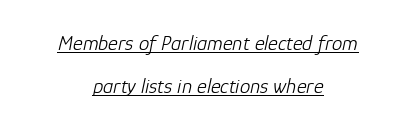
Q: Is the text bold? A: No.
Q: Is the text italic (slanted)? A: Yes, it leans right by about 12 degrees.
Q: Is the text underlined? A: Yes.
Q: How is the paragraph aligned? A: Centered.
Q: Is the spacing between letters normal or unusually wide? A: Normal.
Q: Is the spacing between lines tight, normal or loose? A: Loose.
